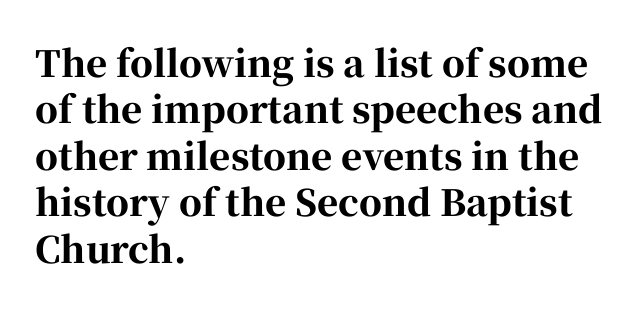
Q: Is the text bold? A: Yes.
Q: Is the text italic (slanted)? A: No, it is upright.
Q: Is the typeface a serif or a sans-serif typeface? A: Serif.
Q: Is the text underlined? A: No.
Q: How is the paragraph aligned? A: Left-aligned.
Q: Is the spacing between letters normal or unusually wide? A: Normal.
Q: Is the spacing between lines tight, normal or loose? A: Normal.
Q: Width (condensed, normal, or wide)? A: Normal.
Q: Stroke contrast? A: High.
Q: x-height? A: Medium.
Q: Monospaced? A: No.
